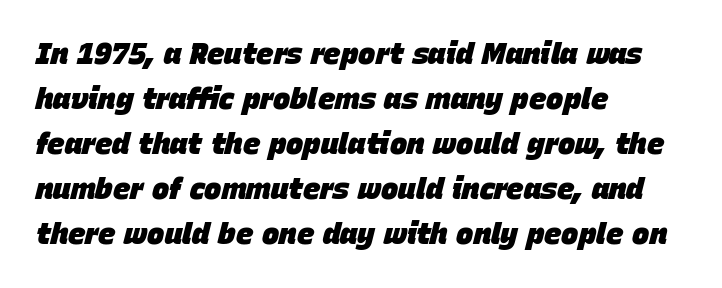
{"italic": "yes", "lean": "right", "slant_degrees": 15, "bold": "yes", "weight": "heavy", "width": "normal", "stroke_contrast": "low", "x_height": "large", "monospaced": "no", "underline": "no", "align": "left", "line_spacing": "normal", "line_spacing_ratio": 1.55, "letter_spacing": "normal", "letter_spacing_em": 0.0, "glyph_px": 29}
